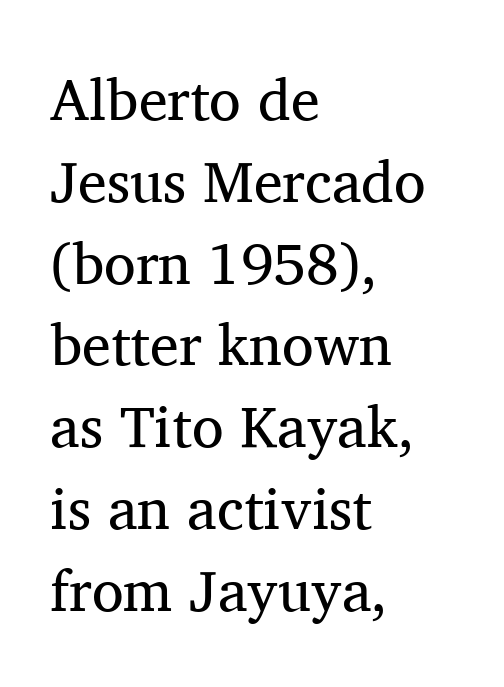
{"serif": "yes", "italic": "no", "bold": "no", "weight": "regular", "width": "normal", "stroke_contrast": "medium", "x_height": "medium", "monospaced": "no", "underline": "no", "align": "left", "line_spacing": "normal", "line_spacing_ratio": 1.41, "letter_spacing": "normal", "letter_spacing_em": 0.0, "glyph_px": 58}
